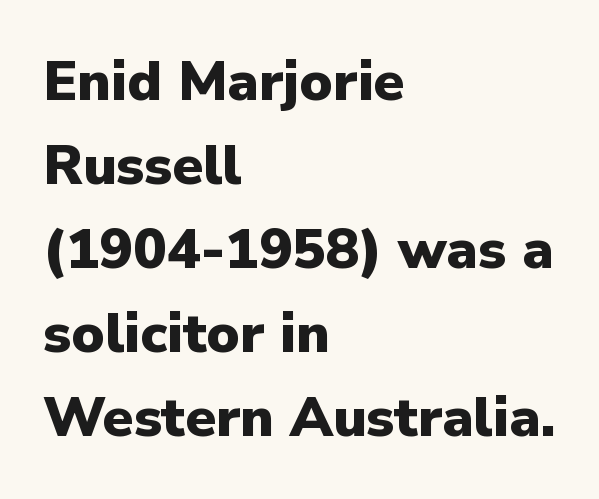
{"serif": "no", "italic": "no", "bold": "yes", "weight": "heavy", "width": "normal", "stroke_contrast": "low", "x_height": "medium", "monospaced": "no", "underline": "no", "align": "left", "line_spacing": "normal", "line_spacing_ratio": 1.5, "letter_spacing": "normal", "letter_spacing_em": 0.0, "glyph_px": 56}
